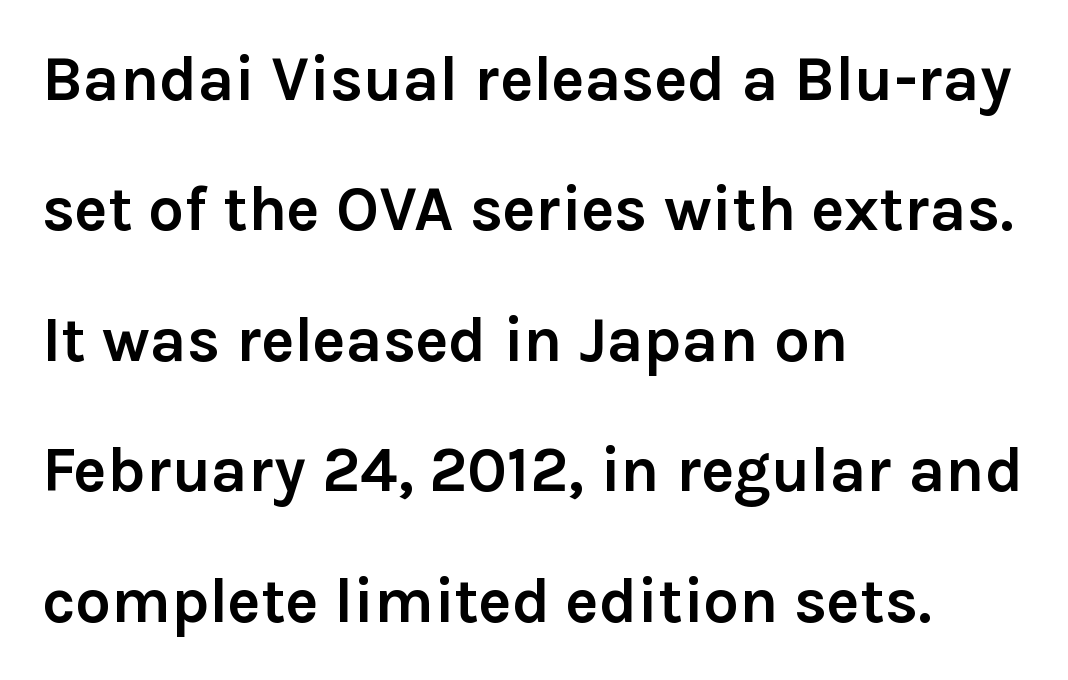
The image shows 63 px semibold sans-serif type, upright; set left-aligned, loose line spacing (2.07x), normal letter spacing, not underlined; a medium x-height.
